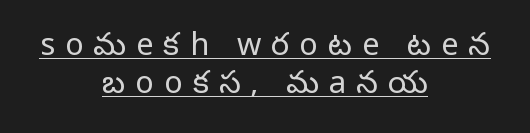
The image shows 31 px regular-weight sans-serif type, upright; set centered, line spacing 1.24x, unusually wide letter spacing (+0.32 em), underlined; low stroke contrast and a medium x-height.
